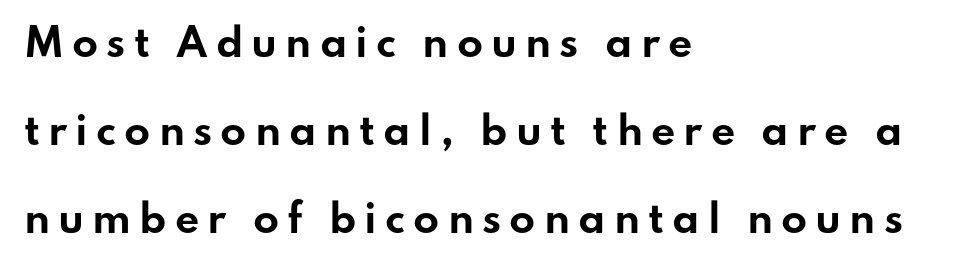
The letters advance in unequal steps, a hallmark of proportional type. Upright lettering throughout. These words are printed bold, with thick strokes throughout. Unmarked baselines from the first word to the last. How are the letters spaced? Widely, with obvious added tracking.
